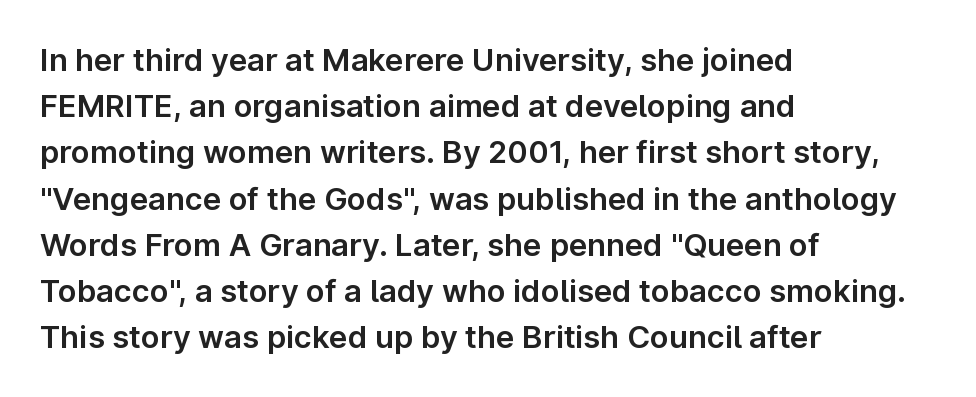
The image shows 31 px sans-serif type, upright; set left-aligned, normal line spacing (1.49x), normal letter spacing, not underlined; low stroke contrast and a medium x-height.
